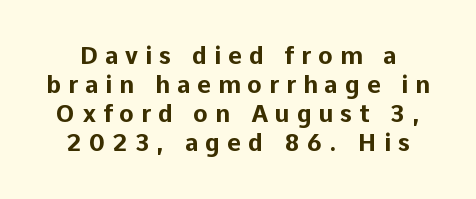
The image shows 24 px bold type, upright; set line spacing 1.21x, unusually wide letter spacing (+0.29 em), not underlined.
